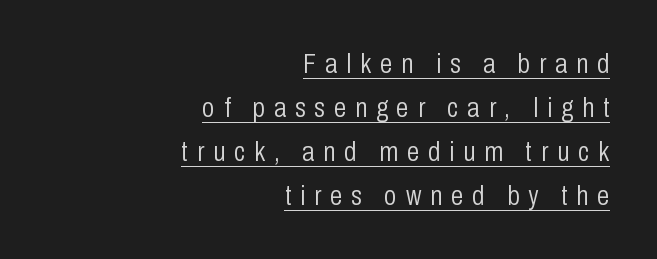
The image shows 28 px light, condensed sans-serif type, upright; set right-aligned, normal line spacing (1.57x), unusually wide letter spacing (+0.32 em), underlined; low stroke contrast and a medium x-height.
